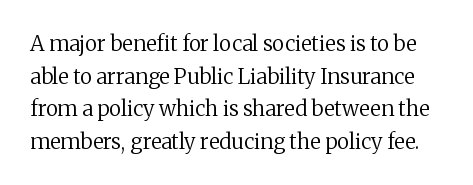
{"italic": "no", "bold": "no", "underline": "no", "line_spacing": "normal", "line_spacing_ratio": 1.55, "letter_spacing": "normal", "letter_spacing_em": 0.0, "glyph_px": 21}
